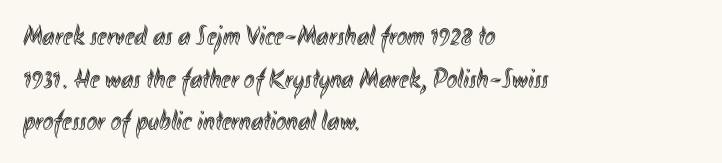
The letters advance in unequal steps, a hallmark of proportional type. Regarding leading, the lines here are spaced in the standard way. Alignment: flush left. The space beneath each line is pristine and unruled.
